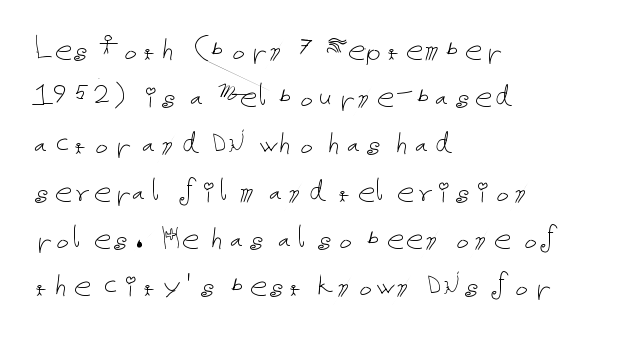
{"italic": "no", "bold": "no", "weight": "thin", "width": "normal", "stroke_contrast": "low", "x_height": "medium", "underline": "no", "align": "left", "line_spacing": "normal", "line_spacing_ratio": 1.35, "letter_spacing": "normal", "letter_spacing_em": 0.0, "glyph_px": 35}
